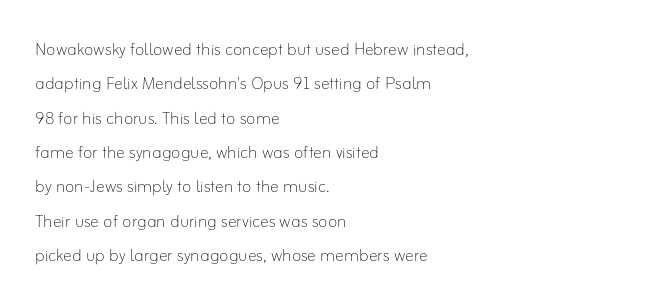
The image shows 22 px text type, upright; set left-aligned, normal line spacing (1.56x), normal letter spacing, not underlined.
